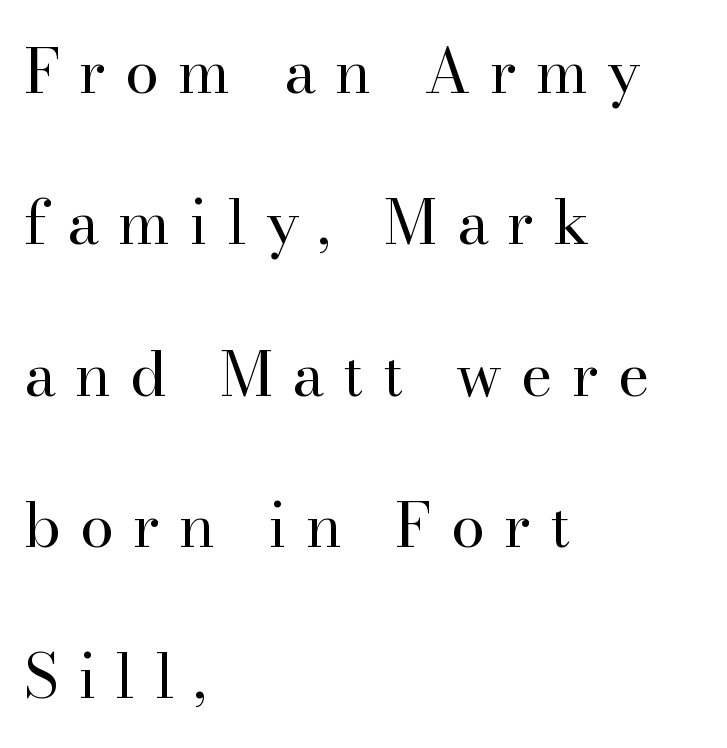
Q: Is the text bold? A: No.
Q: Is the text italic (slanted)? A: No, it is upright.
Q: Is the typeface a serif or a sans-serif typeface? A: Serif.
Q: Is the text underlined? A: No.
Q: How is the paragraph aligned? A: Left-aligned.
Q: Is the spacing between letters normal or unusually wide? A: Unusually wide.
Q: Is the spacing between lines tight, normal or loose? A: Loose.
Q: Width (condensed, normal, or wide)? A: Normal.
Q: Stroke contrast? A: High.
Q: x-height? A: Small.
Q: Monospaced? A: No.
